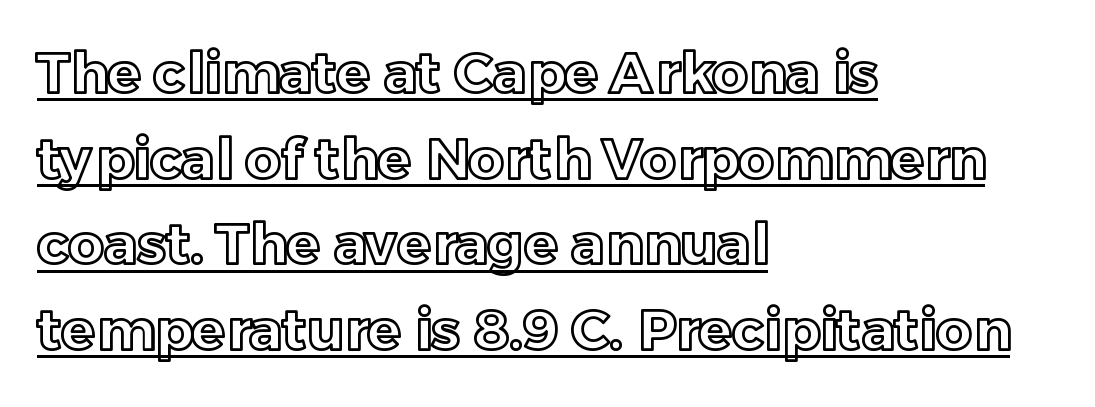
{"italic": "no", "width": "normal", "x_height": "medium", "monospaced": "no", "underline": "yes", "align": "left", "line_spacing": "normal", "line_spacing_ratio": 1.53, "letter_spacing": "normal", "letter_spacing_em": 0.0, "glyph_px": 56}
